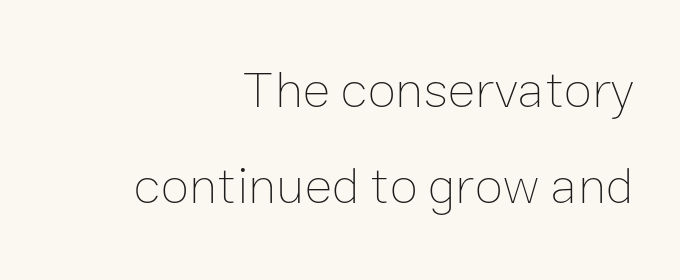
Does extra space separate the letters? No, they use regular spacing. Do the characters align in a grid? No, the font is proportional. Quick note: not italic, upright. No letter is thick-stroked: the sample isn't bold.
